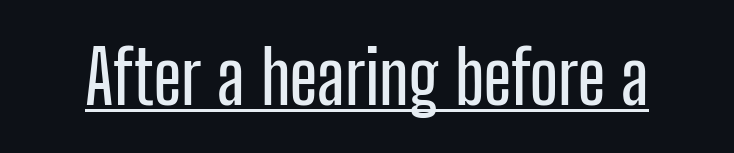
Note: no serifs on the glyphs. The passage shown is typed in a proportional face where columns would drift. The font's upright variant was chosen for this text. Caption: lettering with a line underneath.
